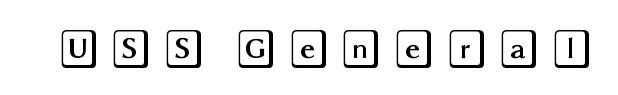
{"italic": "no", "width": "wide", "x_height": "large", "underline": "no", "letter_spacing": "wide", "letter_spacing_em": 0.25, "glyph_px": 39}
